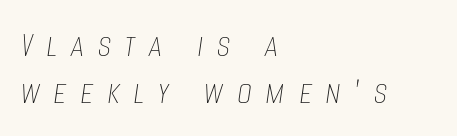
{"italic": "yes", "lean": "right", "slant_degrees": 8, "bold": "no", "weight": "thin", "width": "condensed", "stroke_contrast": "low", "x_height": "large", "monospaced": "no", "underline": "no", "align": "left", "line_spacing_ratio": 1.23, "letter_spacing": "wide", "letter_spacing_em": 0.36, "glyph_px": 38}
